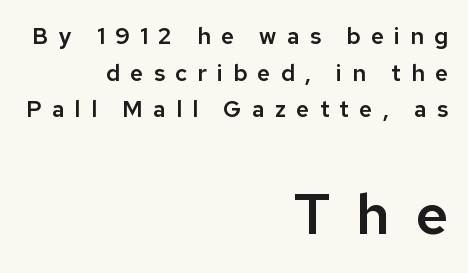
The image shows 57 px sans-serif type, upright; set right-aligned, normal line spacing (1.59x), unusually wide letter spacing (+0.44 em), not underlined; the second (bottom) block is 2.48x larger; low stroke contrast and a medium x-height.
